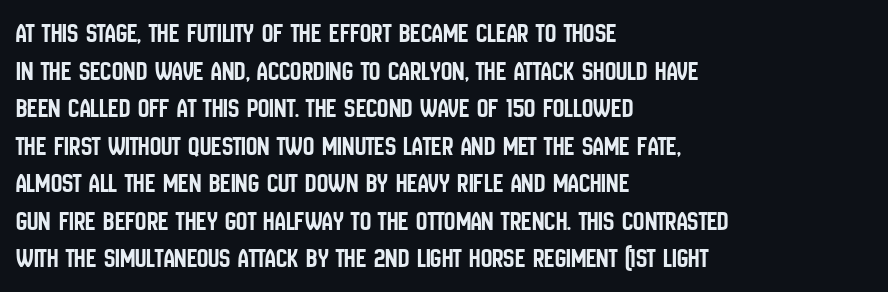
Q: Is the text italic (slanted)? A: No, it is upright.
Q: Is the typeface a serif or a sans-serif typeface? A: Sans-serif.
Q: Is the text underlined? A: No.
Q: How is the paragraph aligned? A: Left-aligned.
Q: Is the spacing between letters normal or unusually wide? A: Normal.
Q: Is the spacing between lines tight, normal or loose? A: Normal.
Q: Width (condensed, normal, or wide)? A: Condensed.
Q: Stroke contrast? A: Low.
Q: x-height? A: Large.
Q: Monospaced? A: No.
